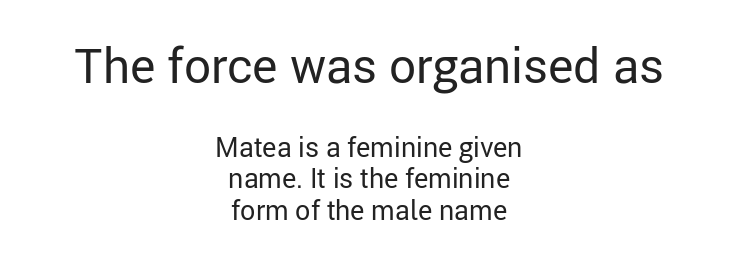
On a weight scale, this lands at 450 or below. Where is the straight margin? There isn't one; the lines are centered. The space beneath each line is pristine and unruled. The letters advance in unequal steps, a hallmark of proportional type. Default kerning and tracking; the words read as compact shapes.
